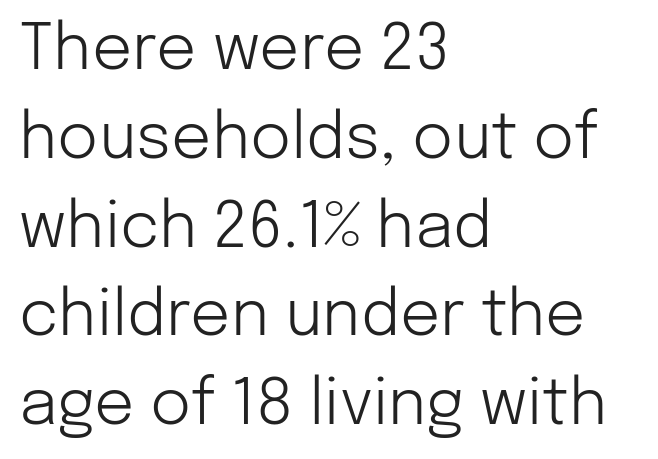
Q: Is the text bold? A: No.
Q: Is the text italic (slanted)? A: No, it is upright.
Q: Is the typeface a serif or a sans-serif typeface? A: Sans-serif.
Q: Is the text underlined? A: No.
Q: How is the paragraph aligned? A: Left-aligned.
Q: Is the spacing between letters normal or unusually wide? A: Normal.
Q: Is the spacing between lines tight, normal or loose? A: Normal.
Q: Width (condensed, normal, or wide)? A: Normal.
Q: Stroke contrast? A: Low.
Q: x-height? A: Medium.
Q: Monospaced? A: No.
